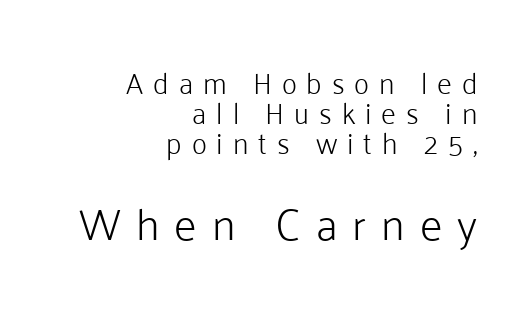
Q: Is the text bold? A: No.
Q: Is the text italic (slanted)? A: No, it is upright.
Q: Is the typeface a serif or a sans-serif typeface? A: Sans-serif.
Q: Is the text underlined? A: No.
Q: How is the paragraph aligned? A: Right-aligned.
Q: Is the spacing between letters normal or unusually wide? A: Unusually wide.
Q: Is the spacing between lines tight, normal or loose? A: Tight.
Q: Which block of text is set in a larger size, the first (top) or the second (bottom)? A: The second (bottom) one.
Q: Width (condensed, normal, or wide)? A: Normal.
Q: Stroke contrast? A: Low.
Q: x-height? A: Medium.
Q: Monospaced? A: No.
